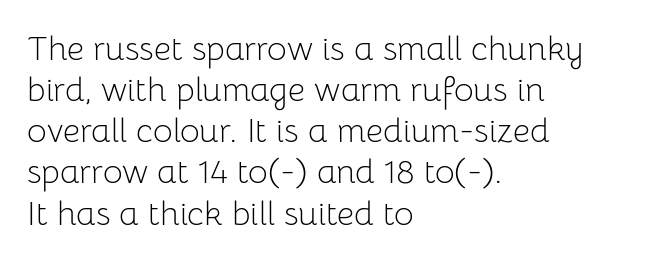
Serifs: no, the terminals of the letterforms are clean. The glyphs are unaccompanied by any horizontal stroke below them. The paragraph has a hard left edge and a soft right edge. Upright lettering throughout. These glyphs show unthickened strokes, regular width or finer.
